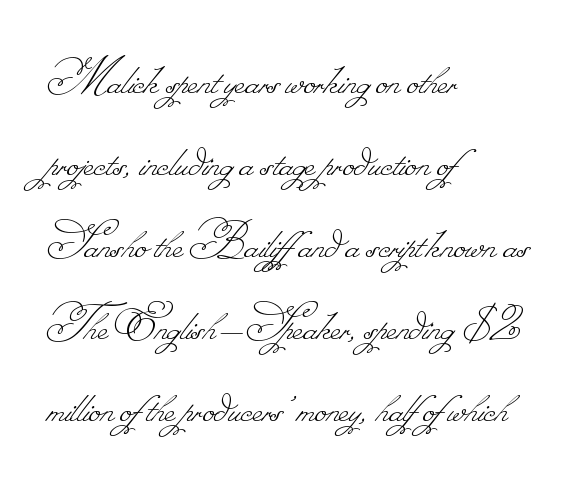
{"bold": "no", "weight": "thin", "width": "normal", "stroke_contrast": "low", "monospaced": "no", "underline": "no", "align": "left", "line_spacing": "normal", "line_spacing_ratio": 1.52, "letter_spacing": "normal", "letter_spacing_em": 0.0, "glyph_px": 54}
